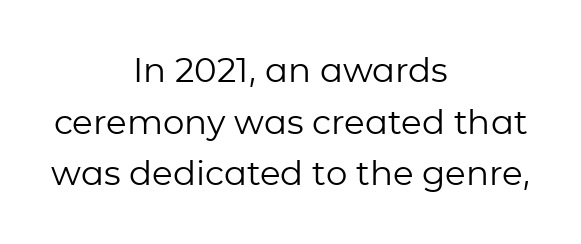
{"serif": "no", "italic": "no", "bold": "no", "weight": "regular", "width": "normal", "stroke_contrast": "low", "x_height": "medium", "monospaced": "no", "underline": "no", "align": "center", "line_spacing": "normal", "line_spacing_ratio": 1.52, "letter_spacing": "normal", "letter_spacing_em": 0.0, "glyph_px": 34}
